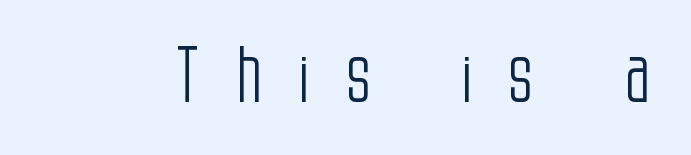
{"serif": "no", "italic": "no", "bold": "no", "weight": "light", "width": "condensed", "stroke_contrast": "low", "x_height": "large", "monospaced": "no", "underline": "no", "letter_spacing": "wide", "letter_spacing_em": 0.46, "glyph_px": 77}
